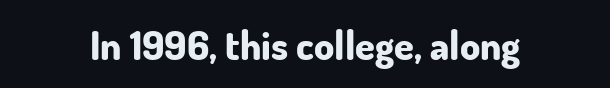
The letters advance in unequal steps, a hallmark of proportional type. The strokes are fattened all the way to bold. This is roman type, the default non-slanted kind. Are there feet on the stems? There aren't — it's a sans. Underline: absent. The face used here is rendered with its standard letterfit.
